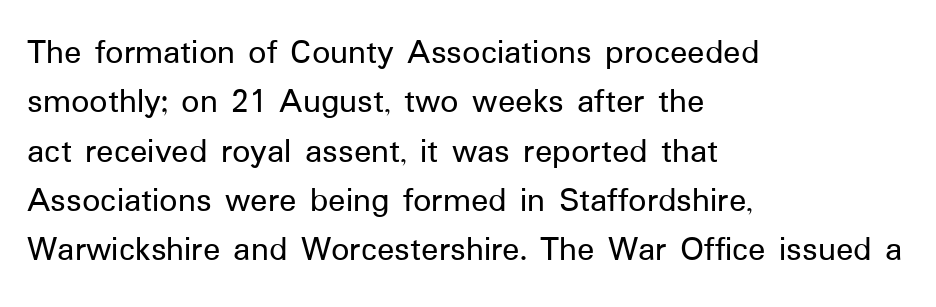
The image shows 36 px sans-serif type, upright; set left-aligned, normal line spacing (1.37x), normal letter spacing, not underlined; low stroke contrast and a medium x-height.
